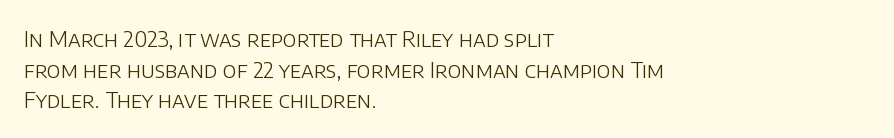
Q: Is the text bold? A: No.
Q: Is the text italic (slanted)? A: No, it is upright.
Q: Is the text underlined? A: No.
Q: How is the paragraph aligned? A: Left-aligned.
Q: Is the spacing between letters normal or unusually wide? A: Normal.
Q: Is the spacing between lines tight, normal or loose? A: Normal.
